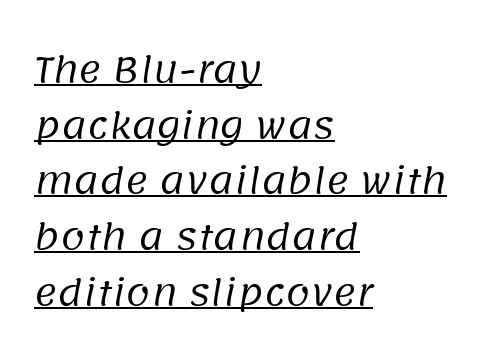
Q: Is the text bold? A: No.
Q: Is the typeface a serif or a sans-serif typeface? A: Sans-serif.
Q: Is the text underlined? A: Yes.
Q: How is the paragraph aligned? A: Left-aligned.
Q: Is the spacing between letters normal or unusually wide? A: Normal.
Q: Is the spacing between lines tight, normal or loose? A: Normal.
Q: Width (condensed, normal, or wide)? A: Normal.
Q: Stroke contrast? A: Low.
Q: x-height? A: Large.
Q: Monospaced? A: No.
